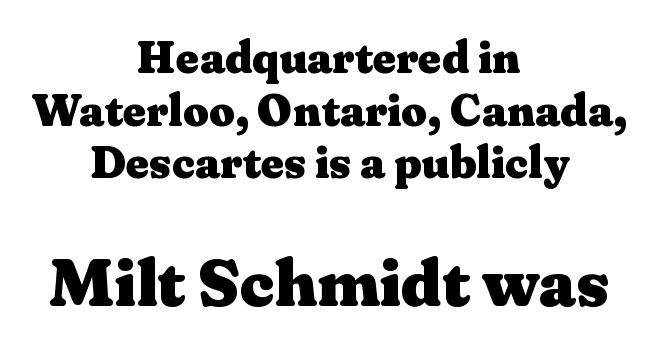
Here the designer chose a conventional face with non-uniform glyph widths. Compared with a flush-left layout, this one balances lines on the center instead. The second block has been scaled up relative to the first. The characters look thick and weighty, a clear bold. Descenders are the only things crossing below the line.
